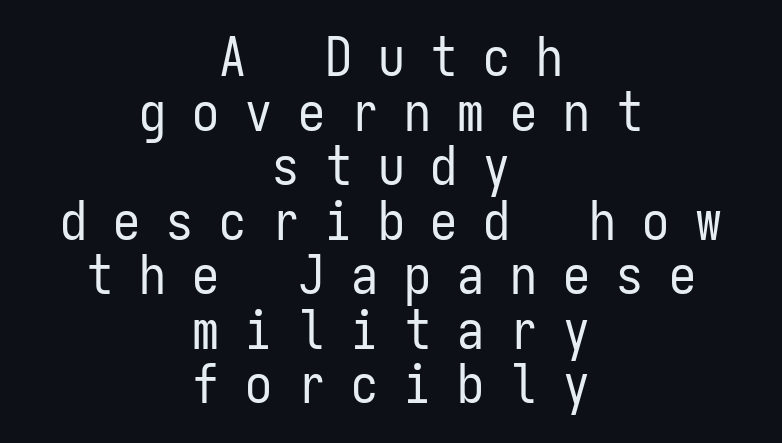
The image shows 54 px regular-weight, condensed sans-serif type, upright, monospaced; set centered, tight line spacing (1.01x), unusually wide letter spacing (+0.48 em), not underlined; low stroke contrast and a medium x-height.
